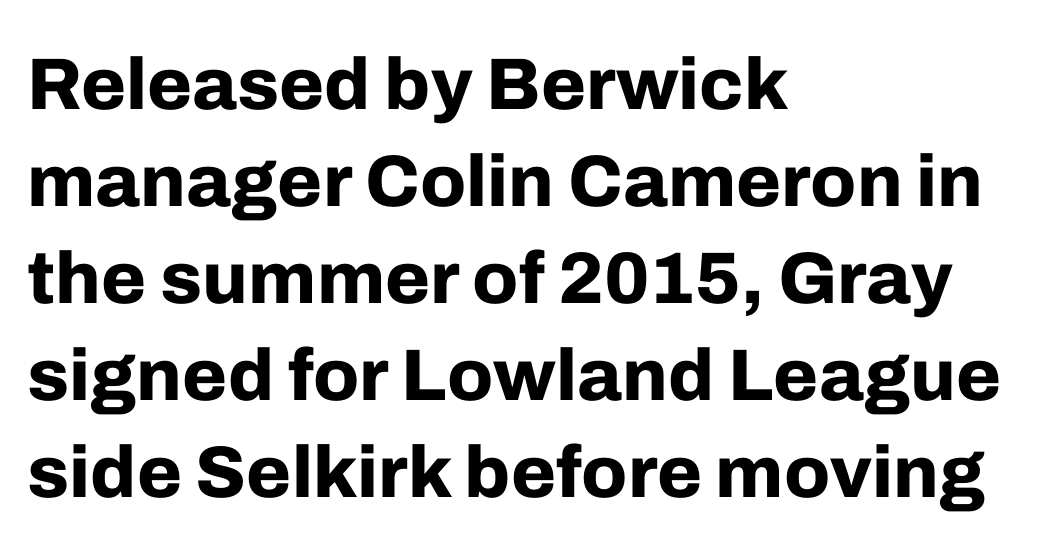
Q: Is the text bold? A: Yes.
Q: Is the text italic (slanted)? A: No, it is upright.
Q: Is the typeface a serif or a sans-serif typeface? A: Sans-serif.
Q: Is the text underlined? A: No.
Q: How is the paragraph aligned? A: Left-aligned.
Q: Is the spacing between letters normal or unusually wide? A: Normal.
Q: Is the spacing between lines tight, normal or loose? A: Normal.
Q: Width (condensed, normal, or wide)? A: Normal.
Q: Stroke contrast? A: Low.
Q: x-height? A: Medium.
Q: Monospaced? A: No.
